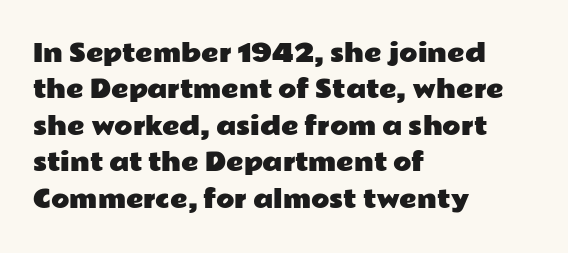
The image shows 24 px text type, upright; set left-aligned, normal line spacing (1.52x), normal letter spacing, not underlined.
